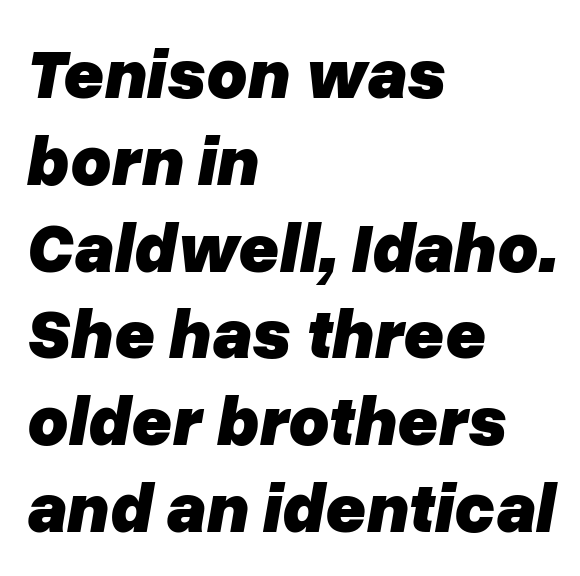
{"italic": "yes", "lean": "right", "slant_degrees": 10, "bold": "yes", "weight": "heavy", "width": "normal", "stroke_contrast": "low", "x_height": "medium", "monospaced": "no", "underline": "no", "align": "left", "line_spacing_ratio": 1.24, "letter_spacing": "normal", "letter_spacing_em": 0.0, "glyph_px": 70}
